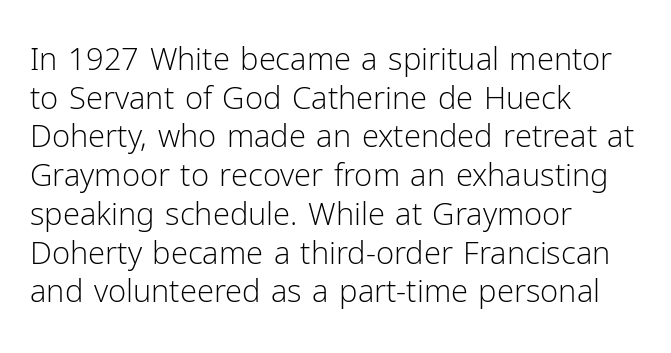
Q: Is the text bold? A: No.
Q: Is the text italic (slanted)? A: No, it is upright.
Q: Is the typeface a serif or a sans-serif typeface? A: Sans-serif.
Q: Is the text underlined? A: No.
Q: How is the paragraph aligned? A: Left-aligned.
Q: Is the spacing between letters normal or unusually wide? A: Normal.
Q: Is the spacing between lines tight, normal or loose? A: Normal.
Q: Width (condensed, normal, or wide)? A: Normal.
Q: Stroke contrast? A: Low.
Q: x-height? A: Medium.
Q: Monospaced? A: No.
